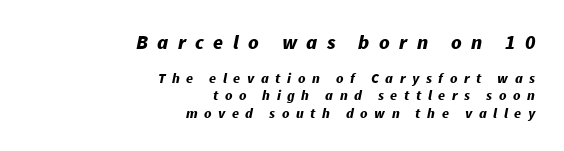
{"italic": "yes", "lean": "right", "slant_degrees": 11, "bold": "yes", "underline": "no", "align": "right", "line_spacing_ratio": 1.22, "letter_spacing": "wide", "letter_spacing_em": 0.47, "larger_block": "first", "size_ratio": 1.43, "glyph_px": 20}
